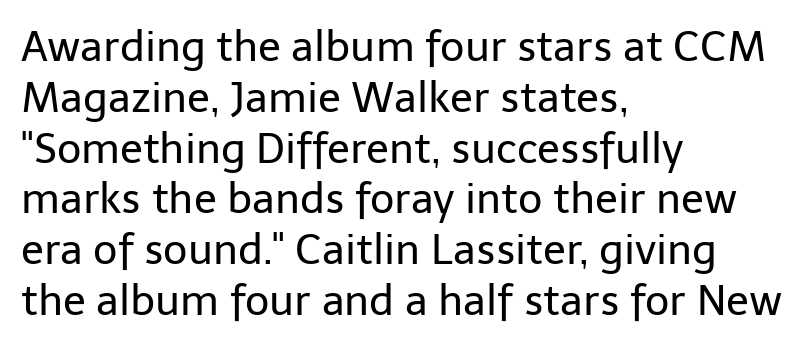
Q: Is the text bold? A: No.
Q: Is the text italic (slanted)? A: No, it is upright.
Q: Is the typeface a serif or a sans-serif typeface? A: Sans-serif.
Q: Is the text underlined? A: No.
Q: How is the paragraph aligned? A: Left-aligned.
Q: Is the spacing between letters normal or unusually wide? A: Normal.
Q: Width (condensed, normal, or wide)? A: Normal.
Q: Stroke contrast? A: Low.
Q: x-height? A: Medium.
Q: Monospaced? A: No.
